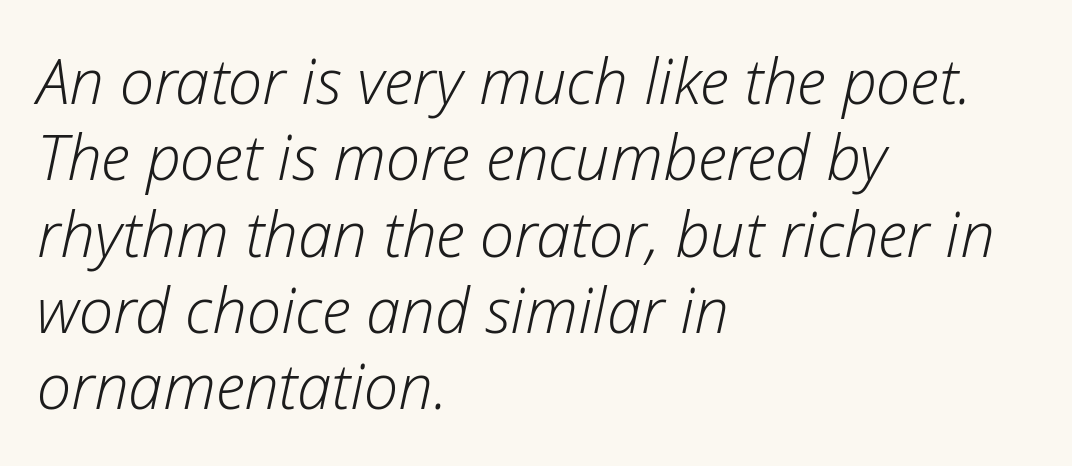
Layout note: lines flush left. The whole block is typeset with a tilt. The weight tops out at a normal text grade. Just letters on the line, the space beneath them empty.
